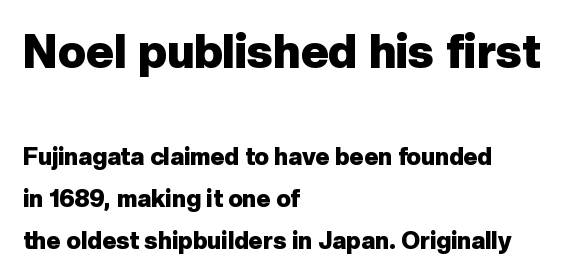
The rendering uses natural spacing where letterforms have individual widths. Regarding serifs, this sample does without them. Summary of weight: heavy, a full bold. There is no visible air inserted between adjacent glyphs. A typesetter would mark this as roman, not italic. Descender tails drop into unmarked territory.
